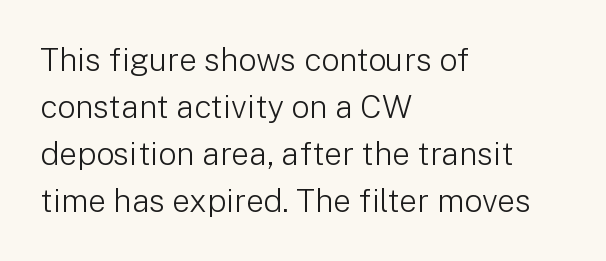
The image shows 32 px light sans-serif type, upright; set left-aligned, normal line spacing (1.47x), normal letter spacing, not underlined; low stroke contrast and a medium x-height.
